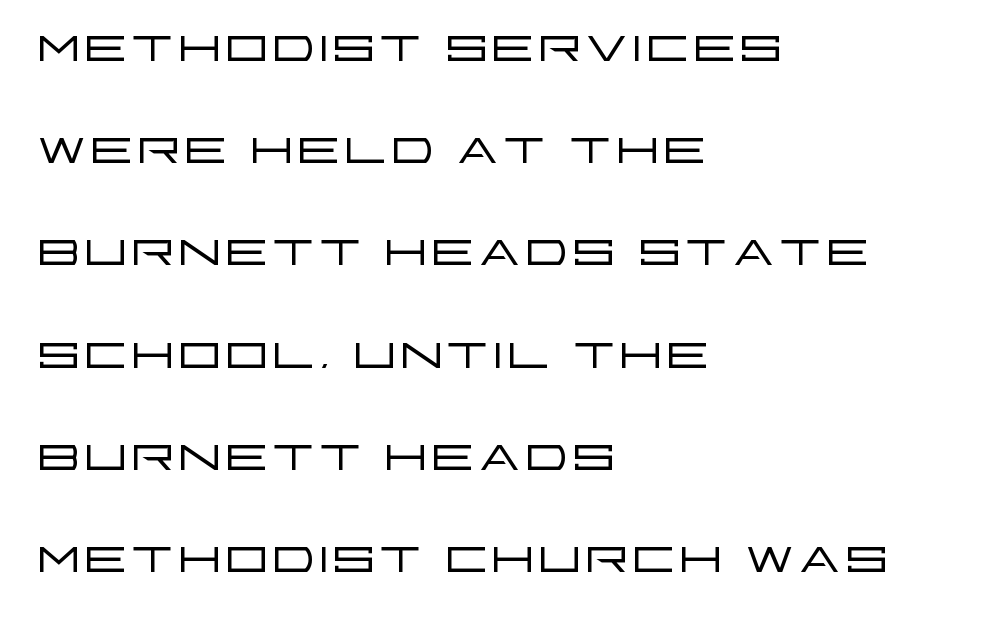
The image shows 70 px light, wide sans-serif type, upright; set left-aligned, normal line spacing (1.46x), normal letter spacing, not underlined; low stroke contrast and a large x-height.
